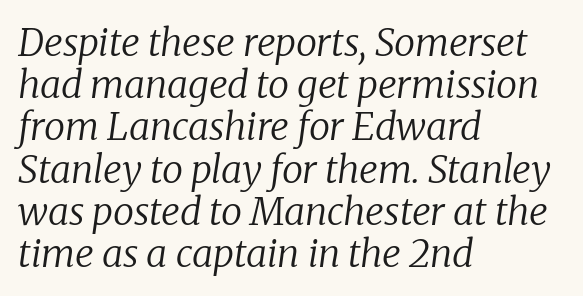
Where is the straight margin? On the left. This rendering features lettering with no underline. Character widths vary here, with narrow letters taking less room than wide ones. The letters are slanted; this is an italic face. A typesetter would label this face a serif.
